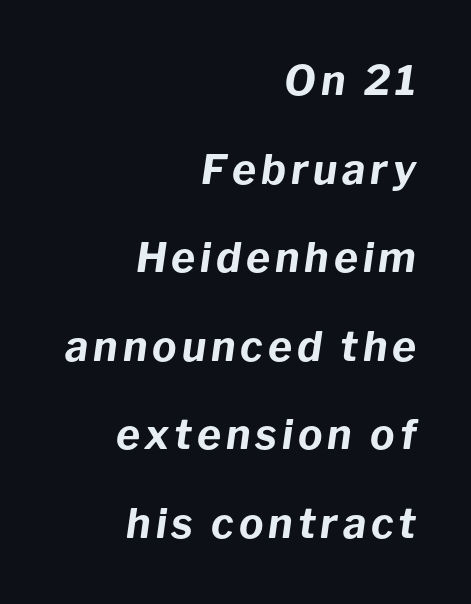
The passage shown is typed in a proportional face where columns would drift. Plain, unruled lines of type. Look at the stroke-to-counter ratio: heavy, a bold. Does the lettering tilt? It does — this is italic. Horizontal bands of white between lines are thick stripes. The lines are quadded right.
